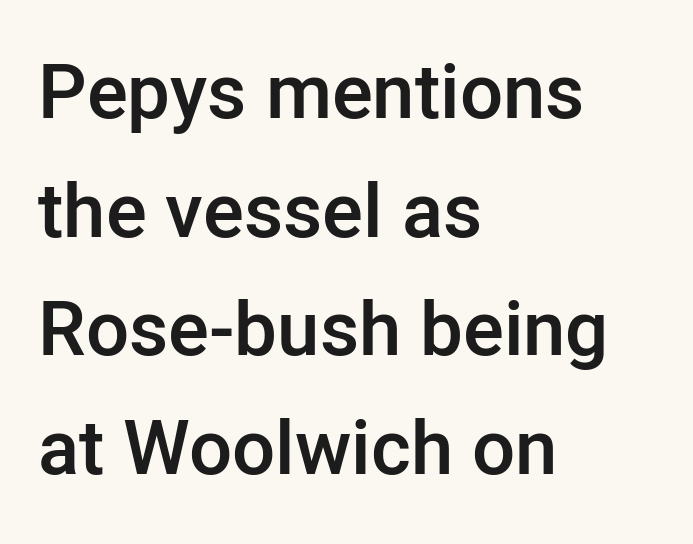
{"serif": "no", "italic": "no", "bold": "semi", "weight": "semibold", "width": "normal", "stroke_contrast": "low", "x_height": "medium", "monospaced": "no", "underline": "no", "align": "left", "line_spacing": "normal", "line_spacing_ratio": 1.56, "letter_spacing": "normal", "letter_spacing_em": 0.0, "glyph_px": 76}
